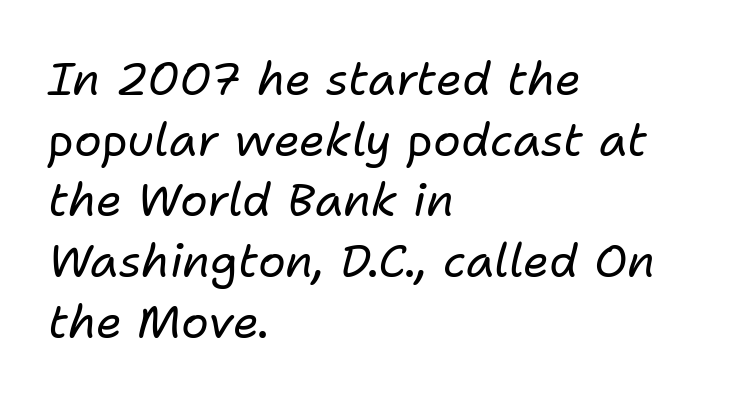
{"italic": "yes", "lean": "right", "slant_degrees": 11, "bold": "no", "weight": "regular", "width": "normal", "stroke_contrast": "low", "x_height": "medium", "monospaced": "no", "underline": "no", "align": "left", "line_spacing": "normal", "line_spacing_ratio": 1.32, "letter_spacing": "normal", "letter_spacing_em": 0.0, "glyph_px": 46}
